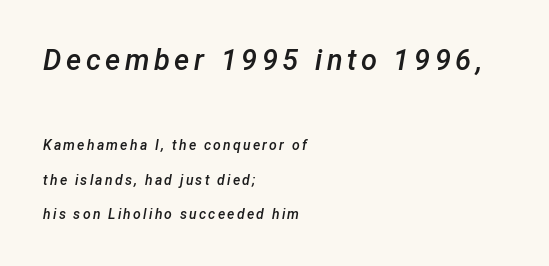
Q: Is the text bold? A: Semi-bold.
Q: Is the text italic (slanted)? A: Yes, it leans right by about 12 degrees.
Q: Is the text underlined? A: No.
Q: How is the paragraph aligned? A: Left-aligned.
Q: Is the spacing between lines tight, normal or loose? A: Loose.
Q: Which block of text is set in a larger size, the first (top) or the second (bottom)? A: The first (top) one.
Q: Width (condensed, normal, or wide)? A: Normal.
Q: Stroke contrast? A: Low.
Q: x-height? A: Medium.
Q: Monospaced? A: No.
